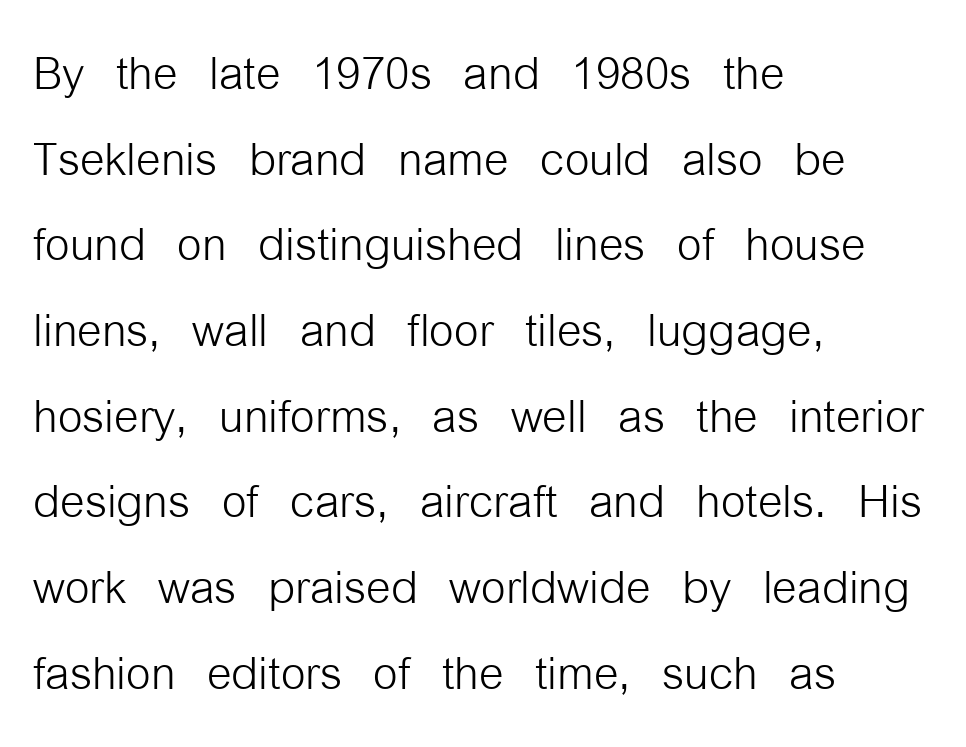
Q: Is the text bold? A: No.
Q: Is the text italic (slanted)? A: No, it is upright.
Q: Is the typeface a serif or a sans-serif typeface? A: Sans-serif.
Q: Is the text underlined? A: No.
Q: How is the paragraph aligned? A: Left-aligned.
Q: Is the spacing between letters normal or unusually wide? A: Normal.
Q: Is the spacing between lines tight, normal or loose? A: Normal.
Q: Width (condensed, normal, or wide)? A: Condensed.
Q: Stroke contrast? A: Low.
Q: x-height? A: Medium.
Q: Monospaced? A: No.
